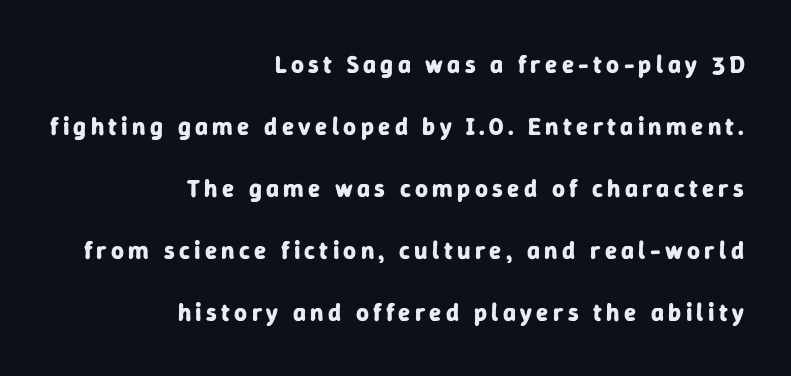
{"italic": "no", "bold": "yes", "underline": "no", "align": "right", "line_spacing": "loose", "line_spacing_ratio": 2.48, "glyph_px": 25}
